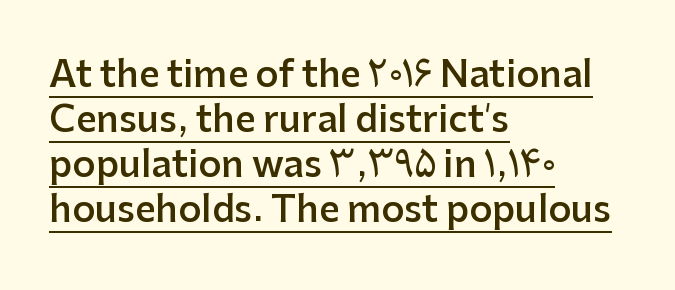
{"serif": "no", "italic": "no", "bold": "semi", "weight": "semibold", "width": "normal", "stroke_contrast": "low", "x_height": "medium", "monospaced": "no", "underline": "yes", "align": "left", "line_spacing": "normal", "line_spacing_ratio": 1.25, "letter_spacing": "normal", "letter_spacing_em": 0.0, "glyph_px": 36}
